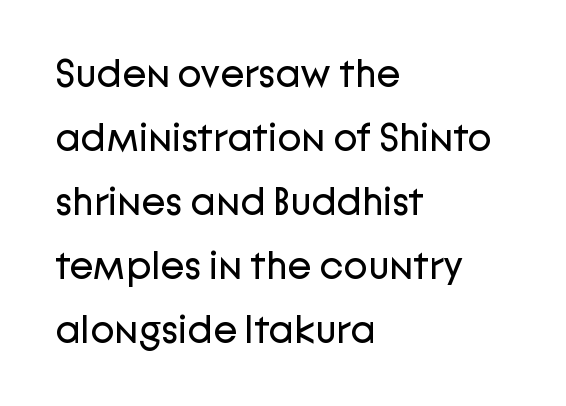
The image shows 40 px regular-weight sans-serif type, upright; set left-aligned, normal line spacing (1.6x), normal letter spacing, not underlined; low stroke contrast and a medium x-height.
